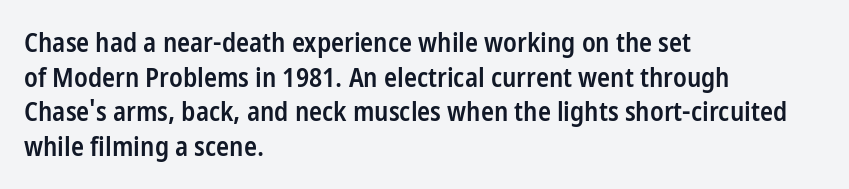
Q: Is the text bold? A: Semi-bold.
Q: Is the text italic (slanted)? A: No, it is upright.
Q: Is the text underlined? A: No.
Q: How is the paragraph aligned? A: Left-aligned.
Q: Is the spacing between letters normal or unusually wide? A: Normal.
Q: Is the spacing between lines tight, normal or loose? A: Normal.
